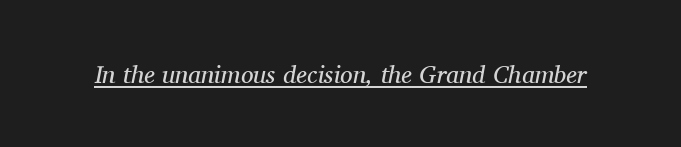
Q: Is the text bold? A: No.
Q: Is the text italic (slanted)? A: Yes, it leans right by about 11 degrees.
Q: Is the text underlined? A: Yes.
Q: Is the spacing between letters normal or unusually wide? A: Normal.
